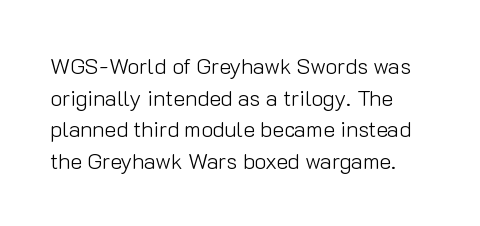
Baseline-to-baseline distance is the conventional proportion of letter height. When letters stand straight like this, we call the style roman or upright. The foot of each line stays bare and open. Is the letter spacing exaggerated? No — it looks like the ordinary default. The strokes carry an ordinary text weight at most.
